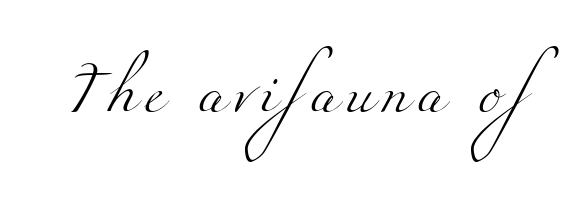
Q: Is the text bold? A: No.
Q: Is the text underlined? A: No.
Q: Is the spacing between letters normal or unusually wide? A: Unusually wide.
Q: Width (condensed, normal, or wide)? A: Wide.
Q: Stroke contrast? A: Medium.
Q: x-height? A: Small.
Q: Monospaced? A: No.
